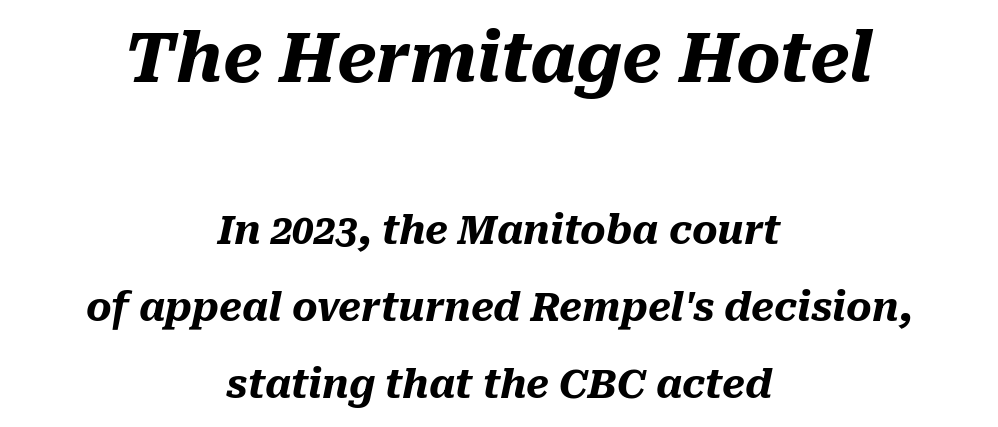
Observe the ordinary spacing: letters are neighbours, not strangers. Chunky letters — that's bold for sure. One glance says open: line gaps are wider than usual. Italic: yes, the glyphs are oblique. Character widths vary here, with narrow letters taking less room than wide ones. Which of the two is more prominent by size? The first, at the top.
